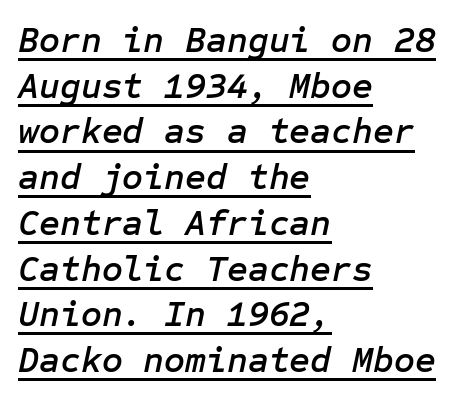
The image shows 36 px text type, italic (leaning right); set left-aligned, normal line spacing (1.27x), normal letter spacing, underlined; low stroke contrast and a medium x-height.
